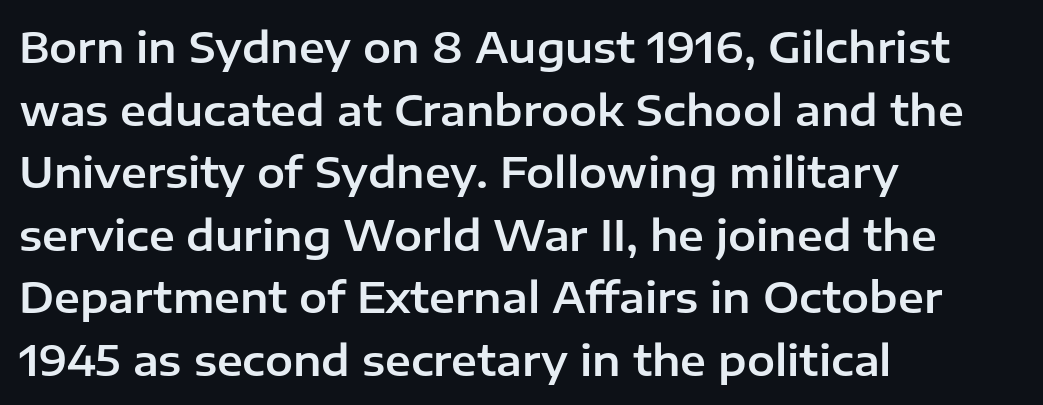
{"serif": "no", "italic": "no", "width": "normal", "stroke_contrast": "low", "x_height": "medium", "monospaced": "no", "underline": "no", "align": "left", "line_spacing": "normal", "line_spacing_ratio": 1.49, "letter_spacing": "normal", "letter_spacing_em": 0.0, "glyph_px": 42}
